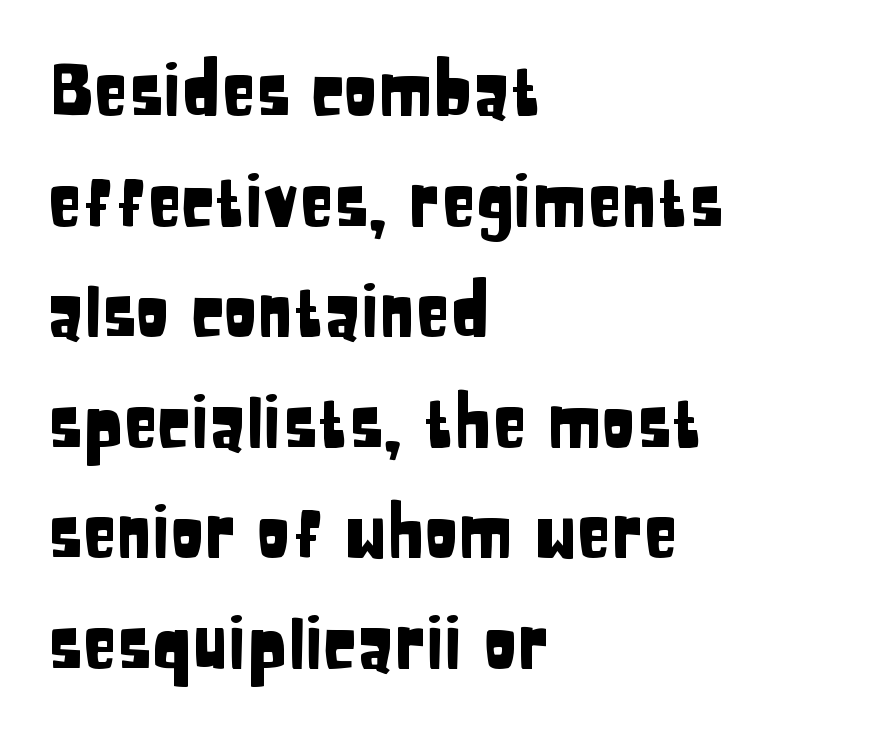
Between one letter and the next there's only the usual sliver of space. A sans-serif font was chosen for this passage. Check under the words: just untouched page. Posture: upright roman. Line spacing here is normal. These lines stack with their left ends in a neat column.
